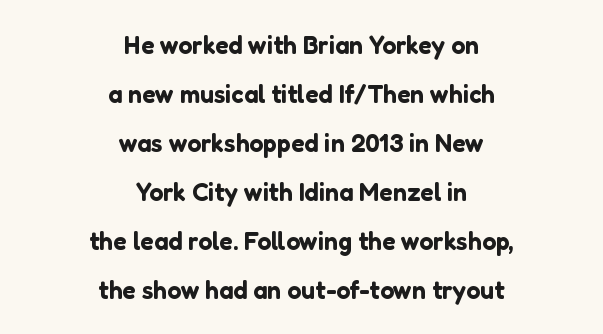
{"italic": "no", "underline": "no", "align": "center", "line_spacing": "loose", "line_spacing_ratio": 1.96, "letter_spacing": "normal", "letter_spacing_em": 0.0, "glyph_px": 25}
